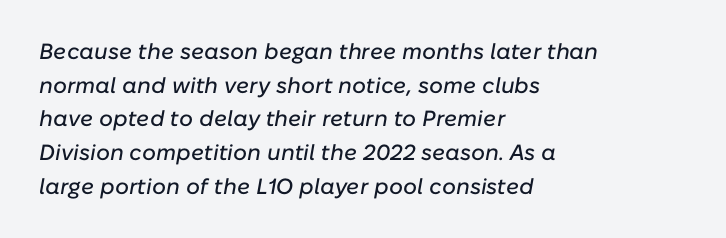
Honestly, the letter spacing is just normal — you wouldn't notice it. Descender tails drop into unmarked territory. Reading down the block, your eye returns to a fixed left position each line. The passage shown leans; its letterforms are oblique. Vertical spacing — default.
